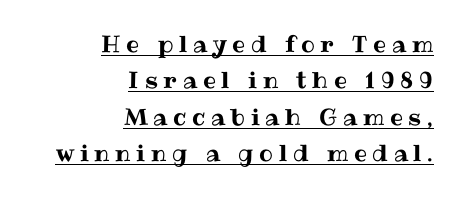
Whoever set this chose a conventional vertical rhythm. You can tell it's not italic because the verticals are truly vertical. Notice how a bar underscores the lettering throughout. The text block is weighted toward the right margin, trailing off unevenly leftward.
